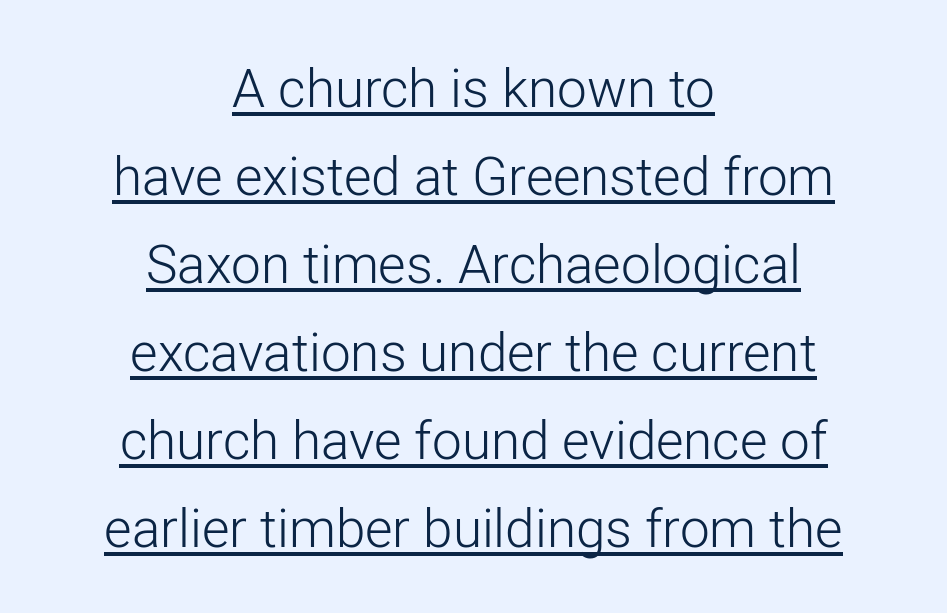
Posture: upright roman. The line texture is even and compact thanks to regular tracking. Grotesque or geometric, the face here clearly has no serifs. Character widths vary here, with narrow letters taking less room than wide ones. Line starts and ends both wander, symmetrically.
